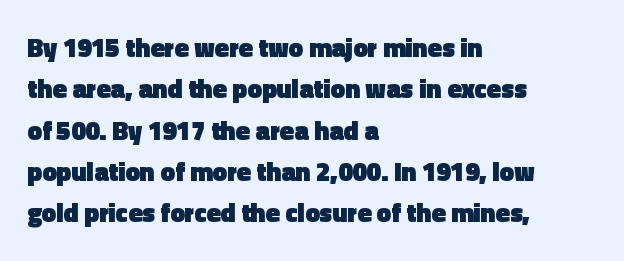
{"italic": "no", "bold": "yes", "underline": "no", "align": "left", "line_spacing": "normal", "line_spacing_ratio": 1.59, "letter_spacing": "normal", "letter_spacing_em": 0.0, "glyph_px": 26}
